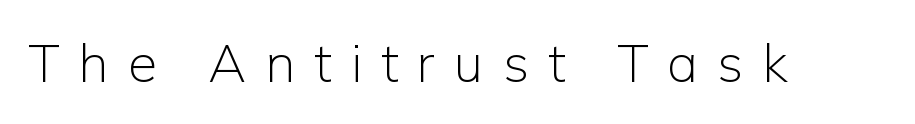
{"serif": "no", "italic": "no", "bold": "no", "weight": "light", "width": "normal", "stroke_contrast": "low", "x_height": "medium", "monospaced": "no", "underline": "no", "letter_spacing": "wide", "letter_spacing_em": 0.36, "glyph_px": 53}
